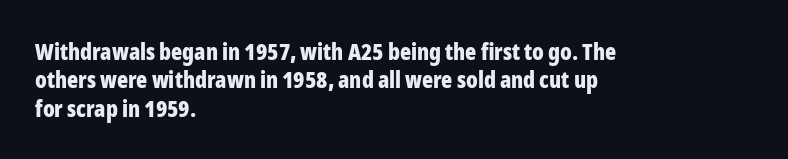
The image shows 23 px bold type, upright; set left-aligned, line spacing 1.23x, normal letter spacing, not underlined.
